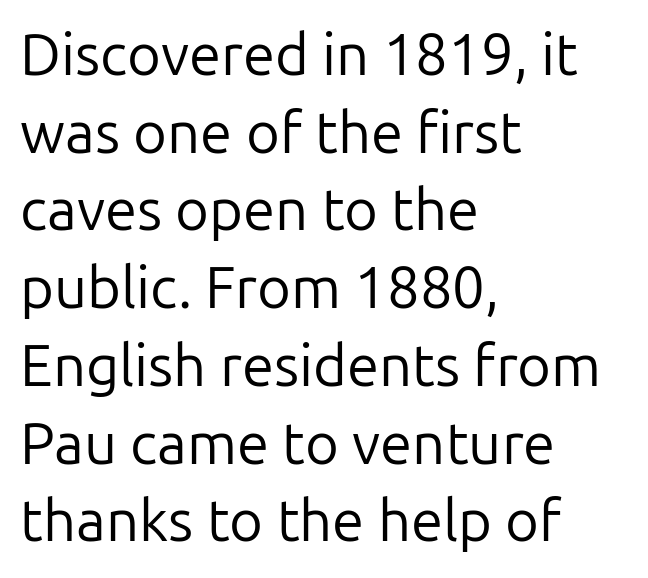
Standard letterfit; no display-style spreading of the glyphs. In terms of posture, this sample is upright. Descenders are the only things crossing below the line. Reading down the block, your eye returns to a fixed left position each line. The typeface has the unassuming heft of standard copy or less.
